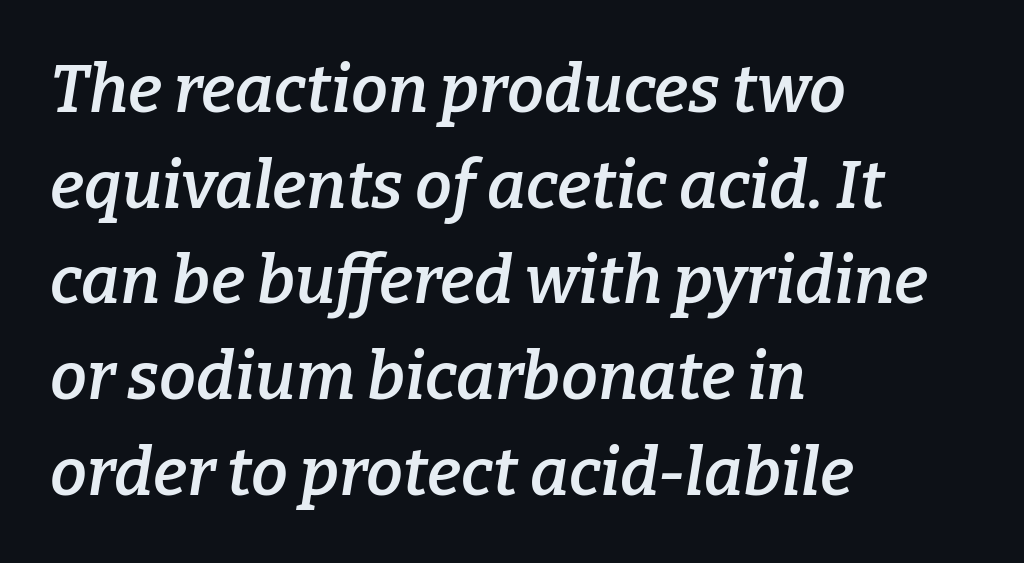
Q: Is the text bold? A: Semi-bold.
Q: Is the text italic (slanted)? A: Yes, it leans right by about 9 degrees.
Q: Is the typeface a serif or a sans-serif typeface? A: Serif.
Q: Is the text underlined? A: No.
Q: How is the paragraph aligned? A: Left-aligned.
Q: Is the spacing between letters normal or unusually wide? A: Normal.
Q: Is the spacing between lines tight, normal or loose? A: Normal.
Q: Width (condensed, normal, or wide)? A: Normal.
Q: Stroke contrast? A: Low.
Q: x-height? A: Medium.
Q: Monospaced? A: No.
